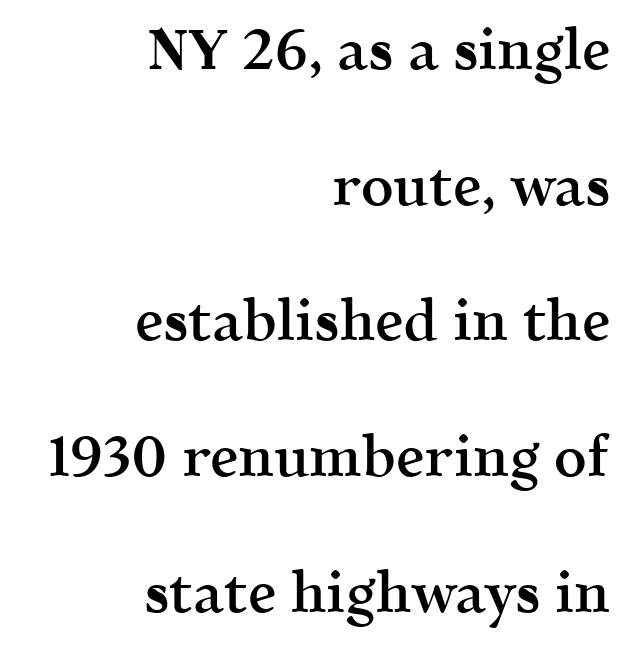
The image shows 57 px semibold serif type, upright; set right-aligned, loose line spacing (2.38x), normal letter spacing, not underlined; a medium x-height.
